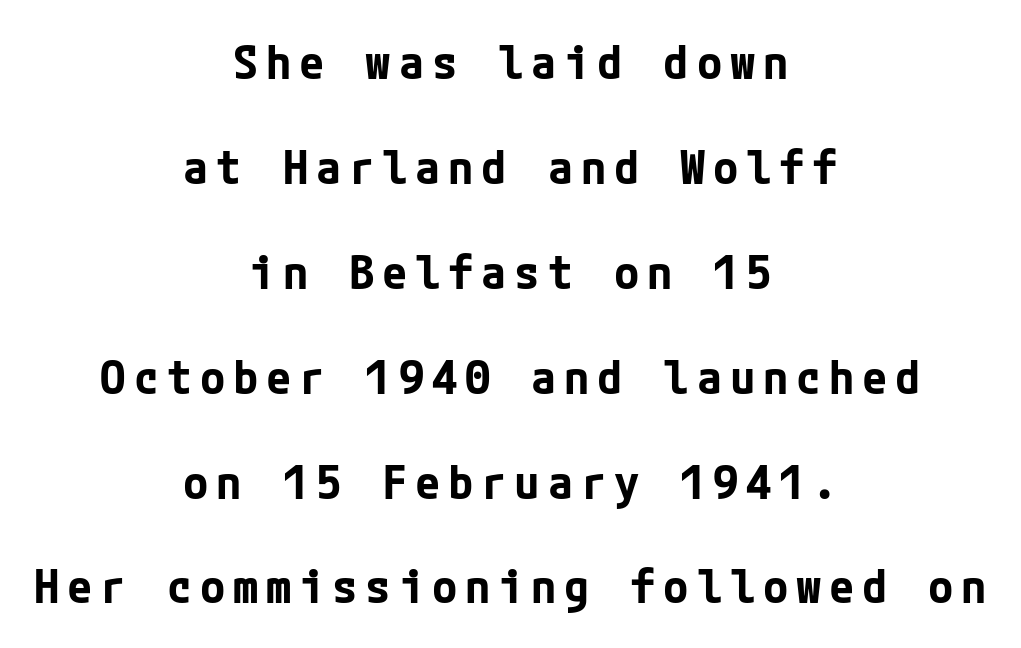
Does the type have serifs? No, each stem ends abruptly. Does the leading feel generous? Absolutely, it's lavish. Letters rest on an invisible, unmarked baseline. Neither beginnings nor endings align; midpoints do. This sample uses an upright cut, with every glyph sitting square on the baseline.
